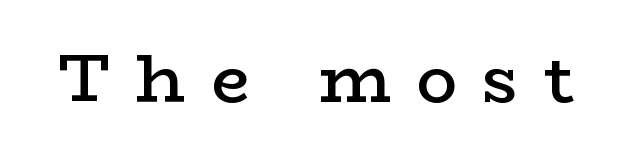
{"serif": "yes", "italic": "no", "bold": "semi", "weight": "semibold", "width": "wide", "stroke_contrast": "low", "x_height": "medium", "monospaced": "no", "underline": "no", "letter_spacing": "wide", "letter_spacing_em": 0.37, "glyph_px": 68}
